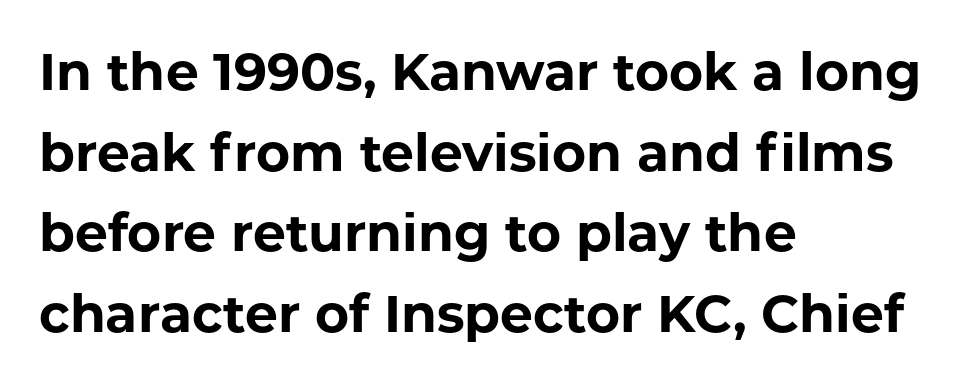
Q: Is the text bold? A: Yes.
Q: Is the text italic (slanted)? A: No, it is upright.
Q: Is the typeface a serif or a sans-serif typeface? A: Sans-serif.
Q: Is the text underlined? A: No.
Q: How is the paragraph aligned? A: Left-aligned.
Q: Is the spacing between letters normal or unusually wide? A: Normal.
Q: Is the spacing between lines tight, normal or loose? A: Normal.
Q: Width (condensed, normal, or wide)? A: Normal.
Q: Stroke contrast? A: Low.
Q: x-height? A: Medium.
Q: Monospaced? A: No.
